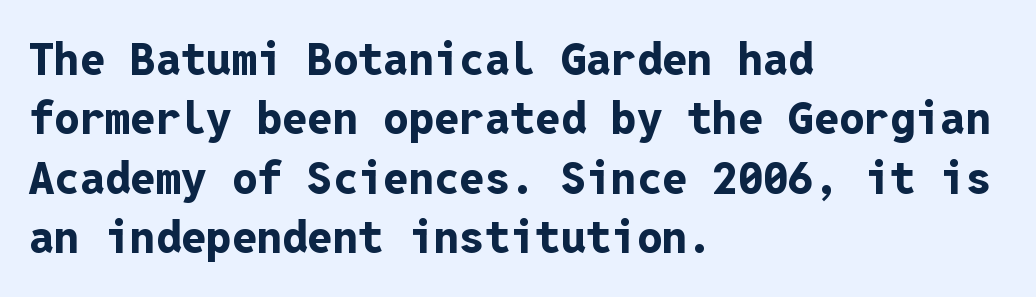
The image shows 45 px bold sans-serif type, upright, monospaced; set left-aligned, normal line spacing (1.32x), normal letter spacing, not underlined; low stroke contrast and a medium x-height.
